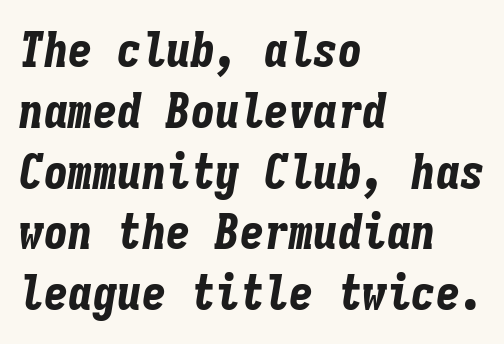
{"italic": "yes", "lean": "right", "slant_degrees": 9, "bold": "yes", "weight": "bold", "width": "condensed", "stroke_contrast": "low", "x_height": "medium", "monospaced": "yes", "underline": "no", "align": "left", "line_spacing_ratio": 1.24, "letter_spacing": "normal", "letter_spacing_em": 0.0, "glyph_px": 49}
